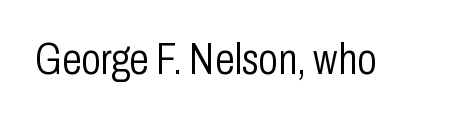
These lines are rendered in a variable-pitch font. How are the letters spaced? Ordinarily, with no added tracking. The font's upright variant was chosen for this text. The letters look calm and open, with moderate or lighter stems. Only glyphs here, with clear space below each row. In terms of letterform style, serifs are entirely absent.
